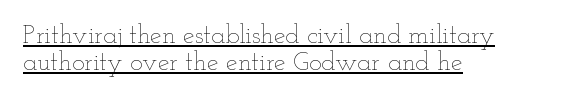
The image shows 26 px text type, upright; set left-aligned, tight line spacing (1.05x), normal letter spacing, underlined.
